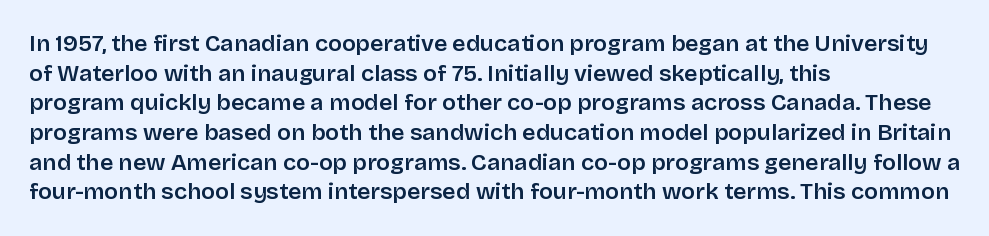
The image shows 23 px text type, upright; set left-aligned, normal line spacing (1.29x), normal letter spacing, not underlined.
